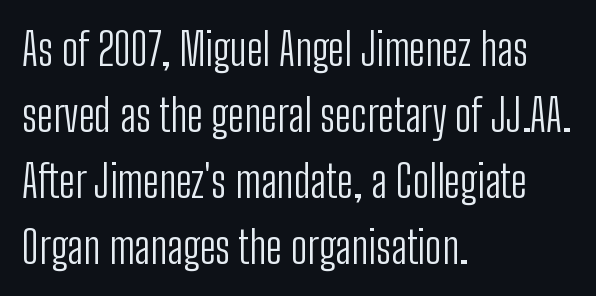
{"serif": "no", "italic": "no", "bold": "no", "weight": "light", "width": "condensed", "stroke_contrast": "low", "x_height": "medium", "monospaced": "no", "underline": "no", "align": "left", "line_spacing": "normal", "line_spacing_ratio": 1.5, "letter_spacing": "normal", "letter_spacing_em": 0.0, "glyph_px": 44}
